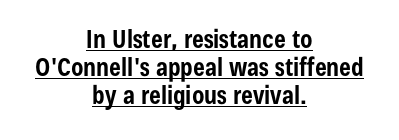
The image shows 25 px bold type, upright; set centered, tight line spacing (1.12x), normal letter spacing, underlined.
